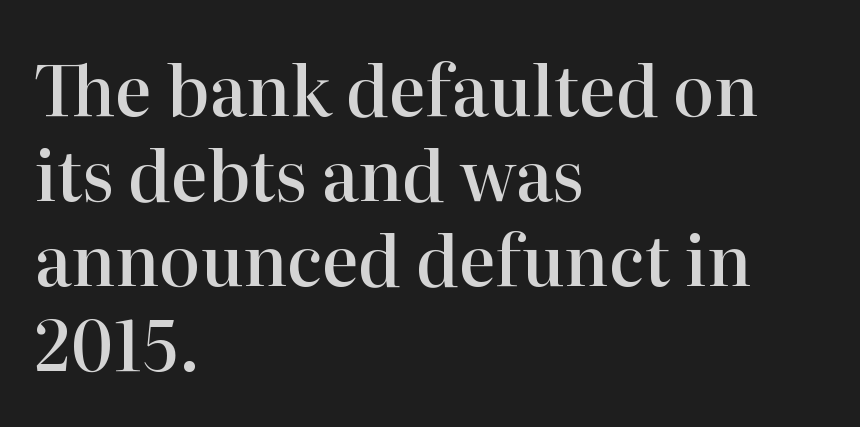
Q: Is the text bold? A: Semi-bold.
Q: Is the text italic (slanted)? A: No, it is upright.
Q: Is the typeface a serif or a sans-serif typeface? A: Serif.
Q: Is the text underlined? A: No.
Q: How is the paragraph aligned? A: Left-aligned.
Q: Is the spacing between letters normal or unusually wide? A: Normal.
Q: Width (condensed, normal, or wide)? A: Normal.
Q: Stroke contrast? A: High.
Q: x-height? A: Medium.
Q: Monospaced? A: No.
